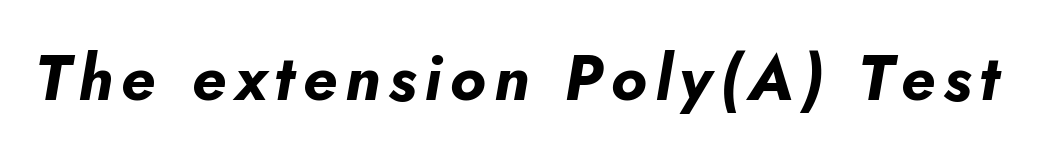
The image shows 63 px bold type, italic (leaning right); set not underlined; low stroke contrast and a small x-height.
